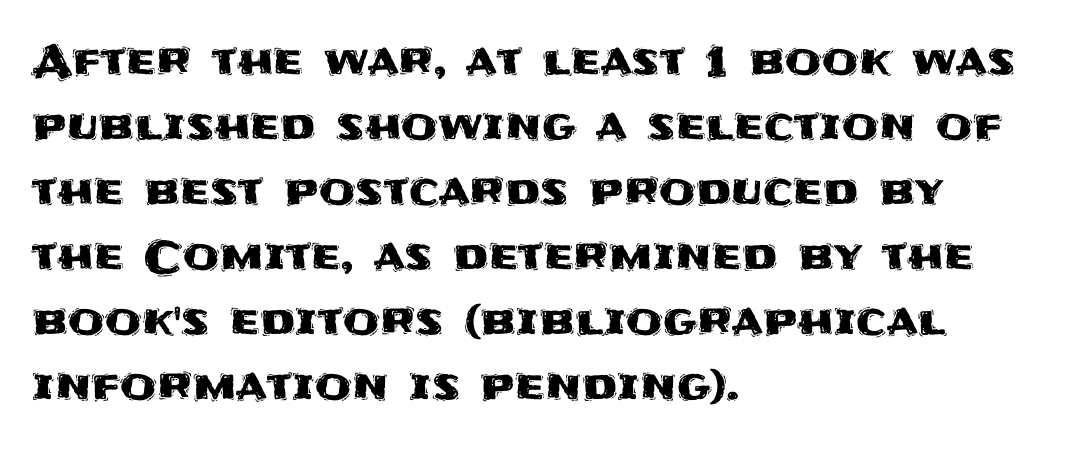
You could call the tracking neutral — neither tight nor loose. The block of text has a typical density, with ordinary space between rows. The axis of the letterforms is exactly vertical. Look at the bottom of the vertical strokes: they stop flat, with no serifs.
